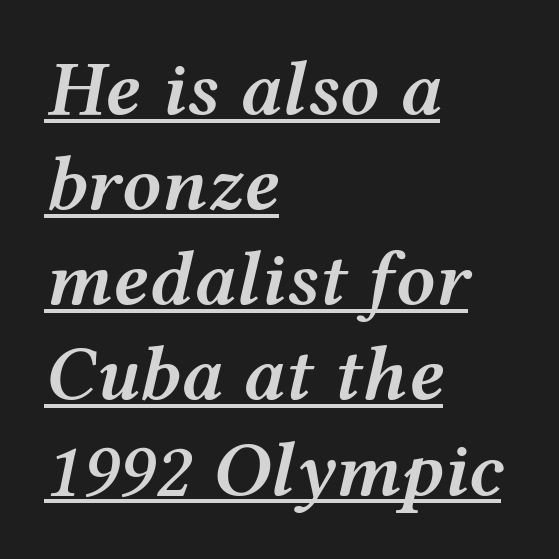
Q: Is the text bold? A: Semi-bold.
Q: Is the text italic (slanted)? A: Yes, it leans right by about 12 degrees.
Q: Is the text underlined? A: Yes.
Q: How is the paragraph aligned? A: Left-aligned.
Q: Is the spacing between letters normal or unusually wide? A: Normal.
Q: Width (condensed, normal, or wide)? A: Wide.
Q: Stroke contrast? A: Medium.
Q: x-height? A: Medium.
Q: Monospaced? A: No.
